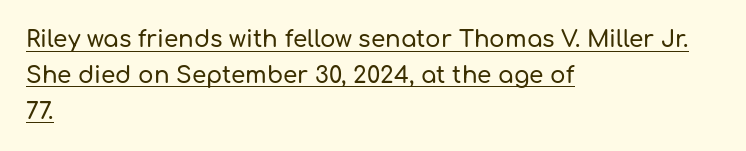
Quick note: not italic, upright. Like a heading marked for emphasis, these lines bear an underscore. Nothing unusual about the tracking: characters are spaced as the font intends. Notice how descenders clear the ascenders below comfortably — that's standard leading.
